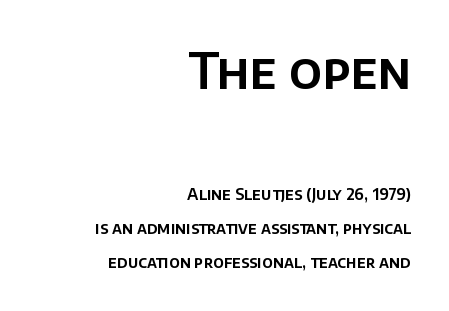
The image shows 49 px sans-serif type, upright; set right-aligned, loose line spacing (2.15x), normal letter spacing, not underlined; the first (top) block is 3.06x larger; low stroke contrast and a large x-height.
